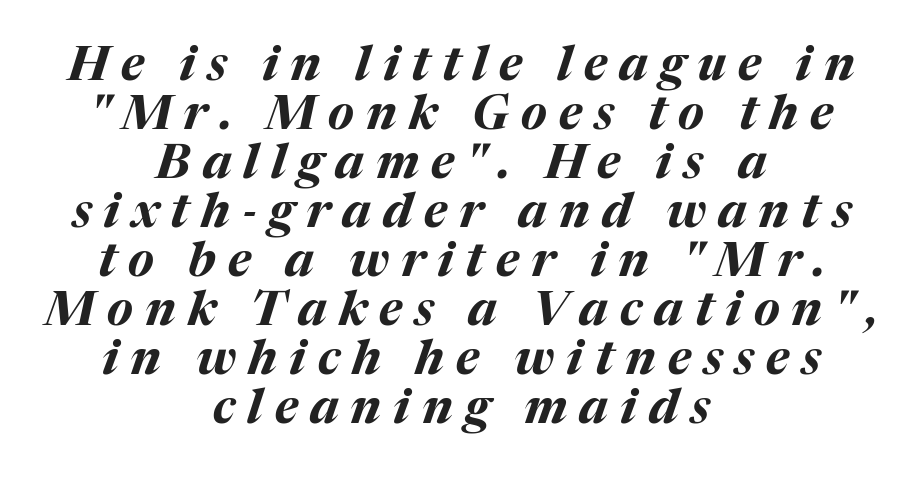
{"italic": "yes", "lean": "right", "slant_degrees": 17, "bold": "yes", "weight": "bold", "width": "normal", "stroke_contrast": "medium", "x_height": "medium", "monospaced": "no", "underline": "no", "align": "center", "line_spacing": "tight", "line_spacing_ratio": 1.02, "letter_spacing": "wide", "letter_spacing_em": 0.25, "glyph_px": 48}
